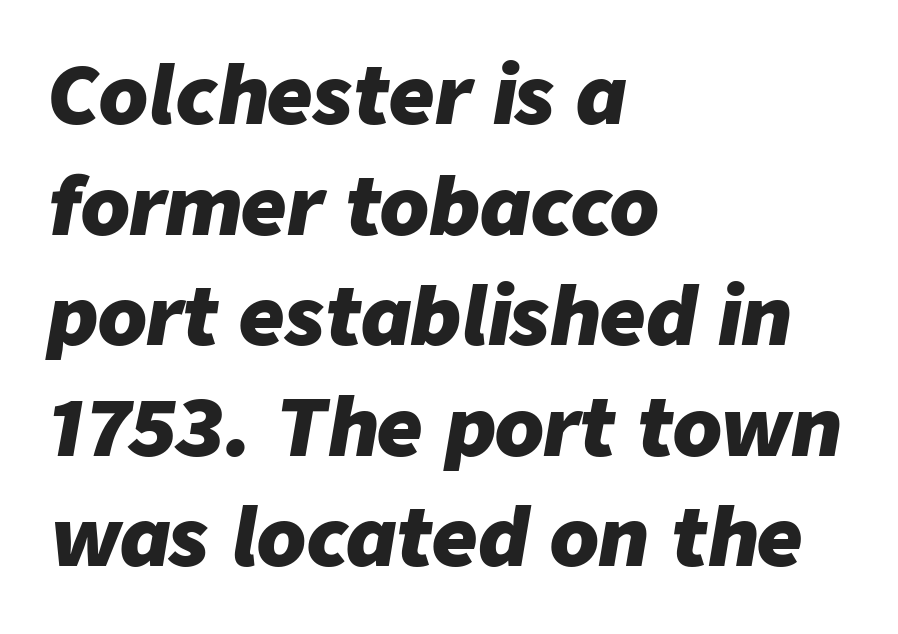
Q: Is the text bold? A: Yes.
Q: Is the text italic (slanted)? A: Yes, it leans right by about 9 degrees.
Q: Is the text underlined? A: No.
Q: How is the paragraph aligned? A: Left-aligned.
Q: Is the spacing between letters normal or unusually wide? A: Normal.
Q: Is the spacing between lines tight, normal or loose? A: Normal.
Q: Width (condensed, normal, or wide)? A: Normal.
Q: Stroke contrast? A: Low.
Q: x-height? A: Medium.
Q: Monospaced? A: No.
